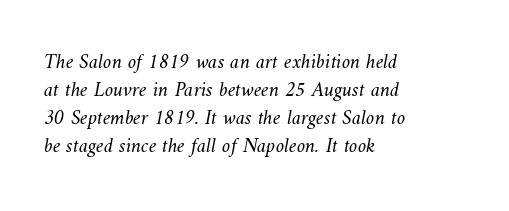
Q: Is the text bold? A: No.
Q: Is the text underlined? A: No.
Q: How is the paragraph aligned? A: Left-aligned.
Q: Is the spacing between letters normal or unusually wide? A: Normal.
Q: Is the spacing between lines tight, normal or loose? A: Normal.
